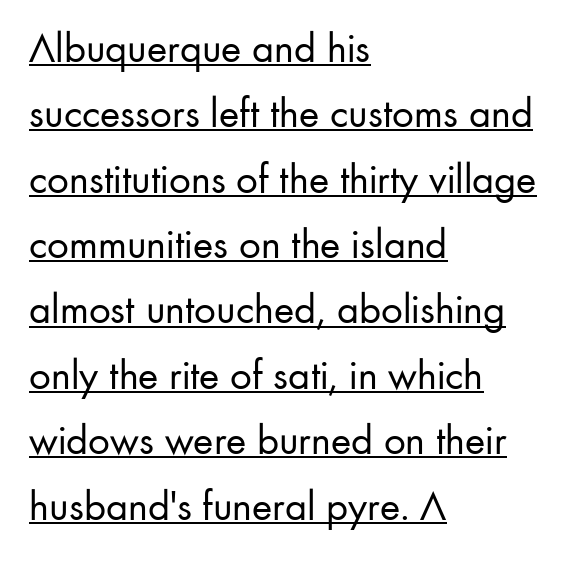
Leading matches the norm, producing a regular column. This sample carries an underscore along the baseline area. Grotesque or geometric, the face here clearly has no serifs. If you drew a line through each stem, it would be perfectly vertical. Compared with a typical body face, this is equally light or lighter still. Standard letterfit; no display-style spreading of the glyphs.
